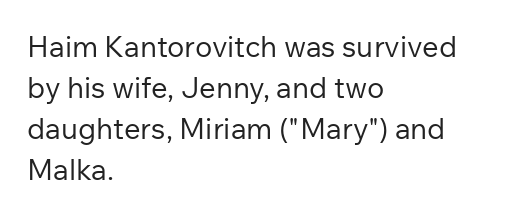
{"serif": "no", "italic": "no", "bold": "no", "weight": "regular", "width": "normal", "stroke_contrast": "low", "x_height": "medium", "monospaced": "no", "underline": "no", "align": "left", "line_spacing": "normal", "line_spacing_ratio": 1.41, "letter_spacing": "normal", "letter_spacing_em": 0.0, "glyph_px": 29}
